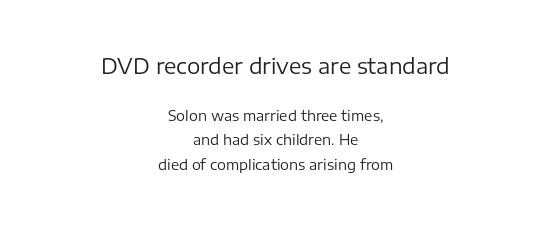
The image shows 21 px text type, upright; set centered, line spacing 1.75x, normal letter spacing, not underlined; the first (top) block is 1.5x larger.
